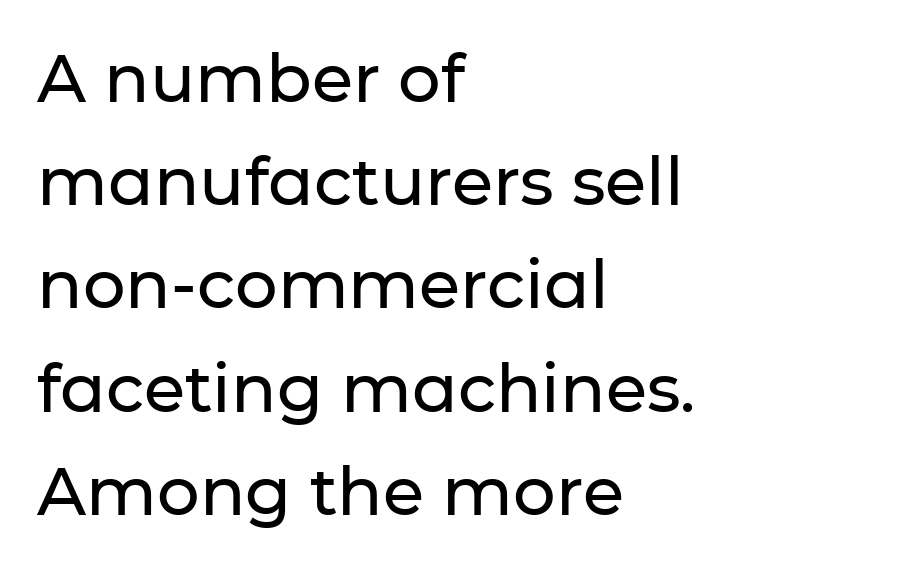
Q: Is the text italic (slanted)? A: No, it is upright.
Q: Is the typeface a serif or a sans-serif typeface? A: Sans-serif.
Q: Is the text underlined? A: No.
Q: How is the paragraph aligned? A: Left-aligned.
Q: Is the spacing between letters normal or unusually wide? A: Normal.
Q: Is the spacing between lines tight, normal or loose? A: Normal.
Q: Width (condensed, normal, or wide)? A: Normal.
Q: Stroke contrast? A: Low.
Q: x-height? A: Medium.
Q: Monospaced? A: No.
